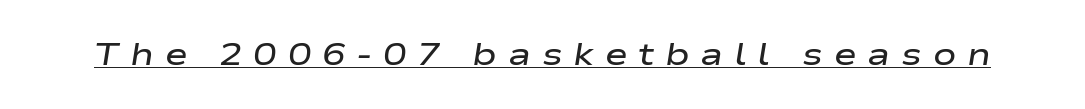
Look at the tracking — it's clearly loosened, letters drifting apart. On the weight axis this lands at semibold, roughly 600. Proportional: the letters do not fall into vertical columns. Looks like someone drew a line under every word here. Italic? Definitely — the glyphs are oblique.
